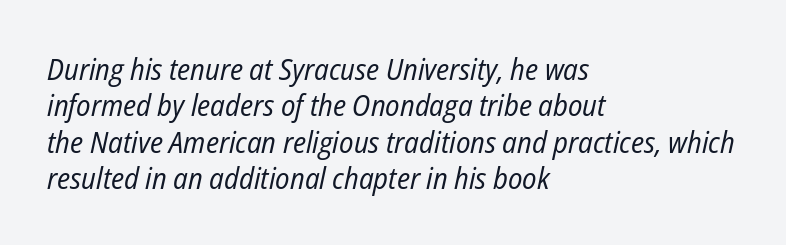
When letters slant like this, we call the style italic. Characters follow at the spacing the type designer built in. This is not heavy type; no bold has been used. This sample has the flowing, uneven cadence of proportional lettering. Clear beneath every line of the passage. Casual observation: everything's shoved over to the left.
